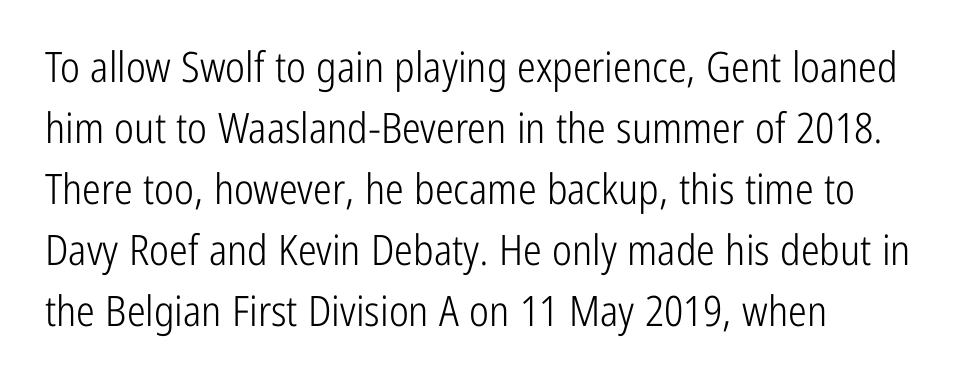
{"serif": "no", "italic": "no", "bold": "no", "weight": "light", "width": "condensed", "stroke_contrast": "low", "x_height": "medium", "monospaced": "no", "underline": "no", "align": "left", "line_spacing": "normal", "line_spacing_ratio": 1.45, "letter_spacing": "normal", "letter_spacing_em": 0.0, "glyph_px": 42}
